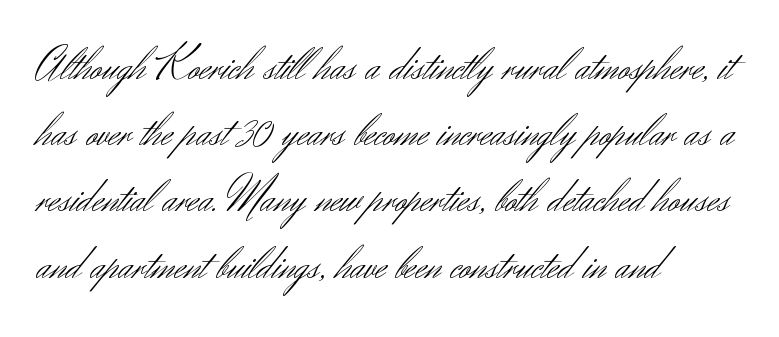
Weight class: somewhere from thin through regular. The area under the type is left untouched. The line-height multiplier appears to be the usual default. Letterform terminals end flat and unadorned throughout the passage.
